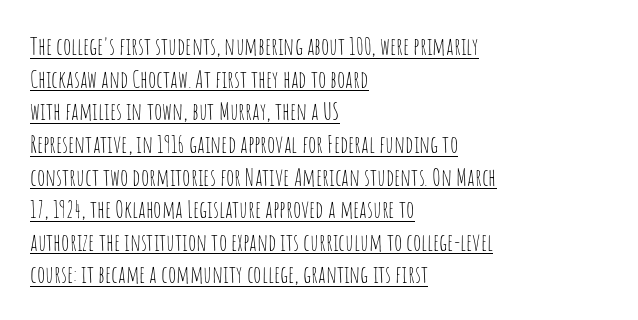
The image shows 24 px text type, upright; set left-aligned, normal line spacing (1.36x), normal letter spacing, underlined.
